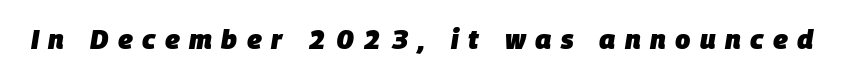
{"italic": "yes", "lean": "right", "slant_degrees": 9, "bold": "yes", "underline": "no", "letter_spacing": "wide", "letter_spacing_em": 0.35, "glyph_px": 27}
